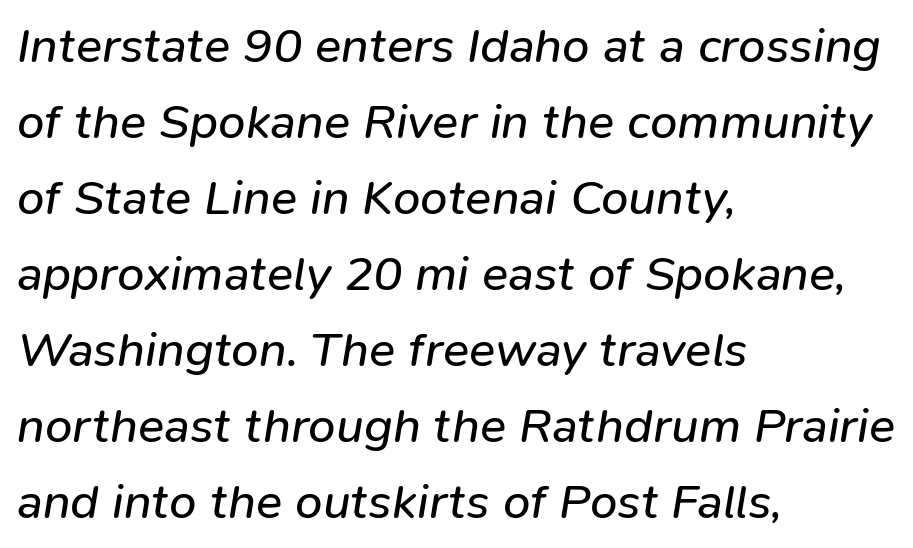
Between one letter and the next there's only the usual sliver of space. The words here are not underlined. Spacing verdict: proportional, widths tailored to each character. All the whitespace from short lines collects on the right. Regular leading. Heft: none added — not bold.
